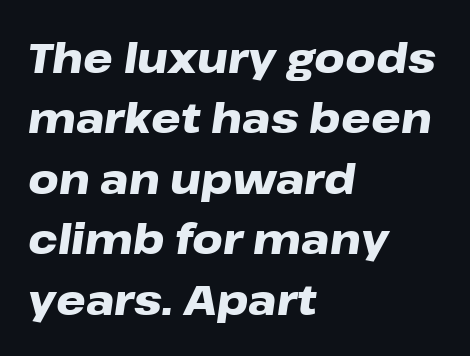
Q: Is the text bold? A: Yes.
Q: Is the text italic (slanted)? A: Yes, it leans right by about 8 degrees.
Q: Is the text underlined? A: No.
Q: How is the paragraph aligned? A: Left-aligned.
Q: Is the spacing between letters normal or unusually wide? A: Normal.
Q: Is the spacing between lines tight, normal or loose? A: Normal.
Q: Width (condensed, normal, or wide)? A: Wide.
Q: Stroke contrast? A: Low.
Q: x-height? A: Medium.
Q: Monospaced? A: No.
